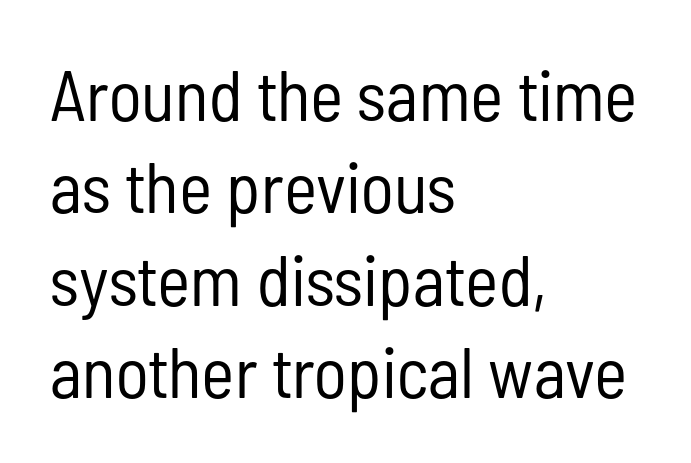
The image shows 71 px regular-weight, condensed sans-serif type, upright; set left-aligned, normal line spacing (1.3x), normal letter spacing, not underlined; low stroke contrast and a medium x-height.
